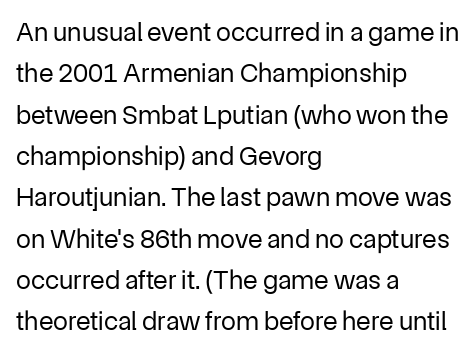
The image shows 27 px text type, upright; set left-aligned, normal line spacing (1.53x), normal letter spacing, not underlined.
